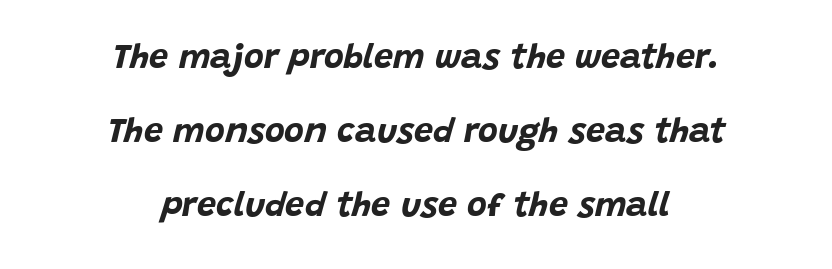
The image shows 34 px bold type, italic (leaning right); set centered, loose line spacing (2.17x), normal letter spacing, not underlined; low stroke contrast and a large x-height.
